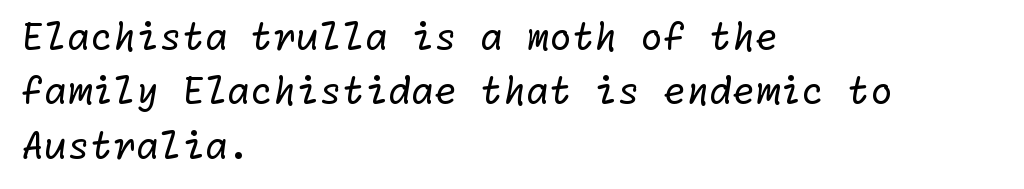
{"serif": "no", "bold": "no", "weight": "regular", "width": "normal", "stroke_contrast": "low", "x_height": "medium", "underline": "no", "align": "left", "line_spacing": "normal", "line_spacing_ratio": 1.47, "letter_spacing": "normal", "letter_spacing_em": 0.0, "glyph_px": 37}
